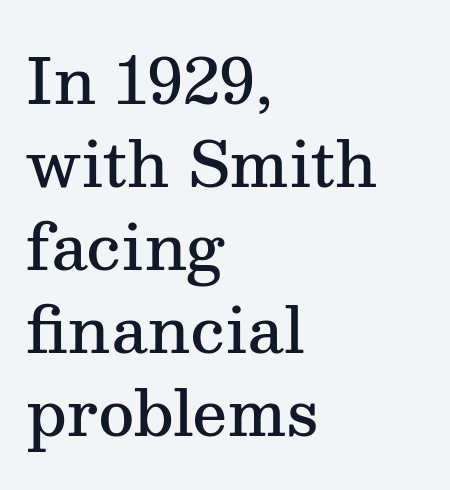
Q: Is the text bold? A: Semi-bold.
Q: Is the text italic (slanted)? A: No, it is upright.
Q: Is the typeface a serif or a sans-serif typeface? A: Serif.
Q: Is the text underlined? A: No.
Q: How is the paragraph aligned? A: Left-aligned.
Q: Is the spacing between letters normal or unusually wide? A: Normal.
Q: Is the spacing between lines tight, normal or loose? A: Normal.
Q: Width (condensed, normal, or wide)? A: Normal.
Q: Stroke contrast? A: Medium.
Q: x-height? A: Medium.
Q: Monospaced? A: No.
